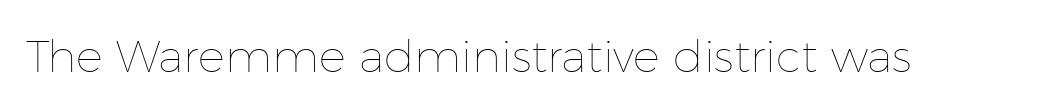
Q: Is the text bold? A: No.
Q: Is the text italic (slanted)? A: No, it is upright.
Q: Is the text underlined? A: No.
Q: Is the spacing between letters normal or unusually wide? A: Normal.
Q: Width (condensed, normal, or wide)? A: Normal.
Q: Stroke contrast? A: Low.
Q: x-height? A: Medium.
Q: Monospaced? A: No.
